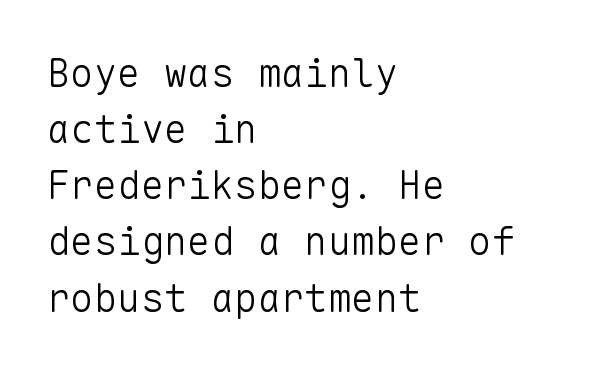
Every character here occupies the same horizontal width, giving the sample a typewriter-like rhythm. Typeset ragged right — the left edge is the straight one. Beneath every word, the page is bare. Italic: no, the glyphs are upright roman. The characters display no serif detailing; their extremities are plain. The letters sit at their default tracking, neither squeezed nor spread.
